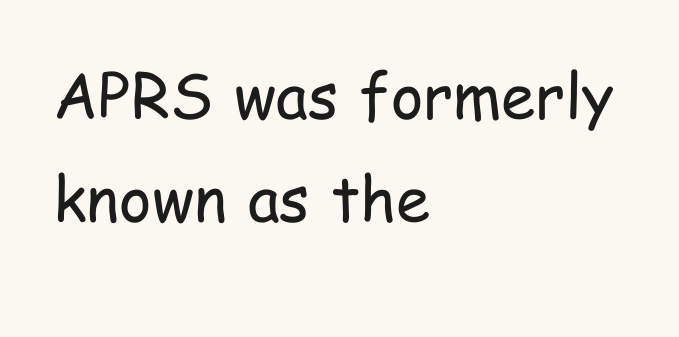
The image shows 62 px regular-weight, condensed sans-serif type, upright; set left-aligned, normal line spacing (1.66x), normal letter spacing, not underlined; low stroke contrast and a medium x-height.
